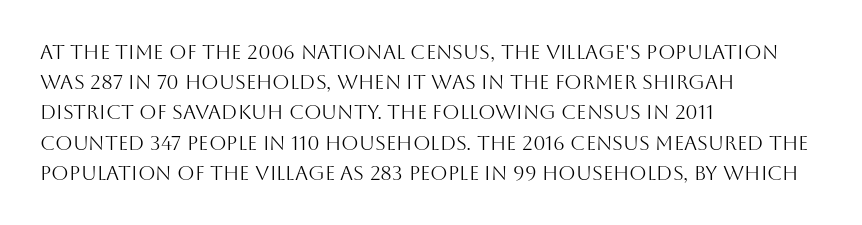
{"italic": "no", "bold": "no", "underline": "no", "align": "left", "line_spacing": "normal", "line_spacing_ratio": 1.51, "letter_spacing": "normal", "letter_spacing_em": 0.0, "glyph_px": 20}
